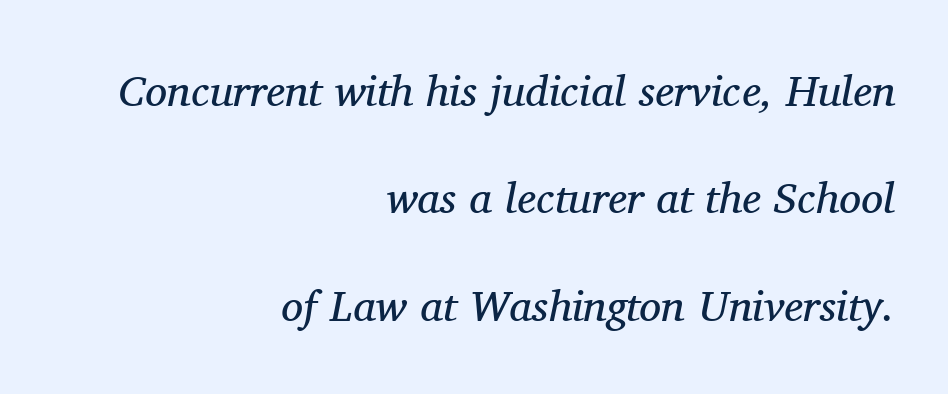
The image shows 44 px regular-weight serif type, italic (leaning right); set right-aligned, loose line spacing (2.44x), normal letter spacing, not underlined; medium stroke contrast and a medium x-height.
